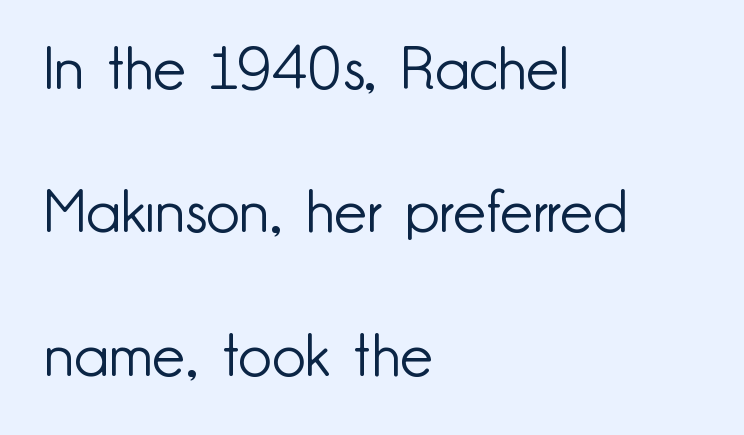
The image shows 59 px light sans-serif type, upright; set left-aligned, loose line spacing (2.43x), normal letter spacing, not underlined; low stroke contrast and a small x-height.
